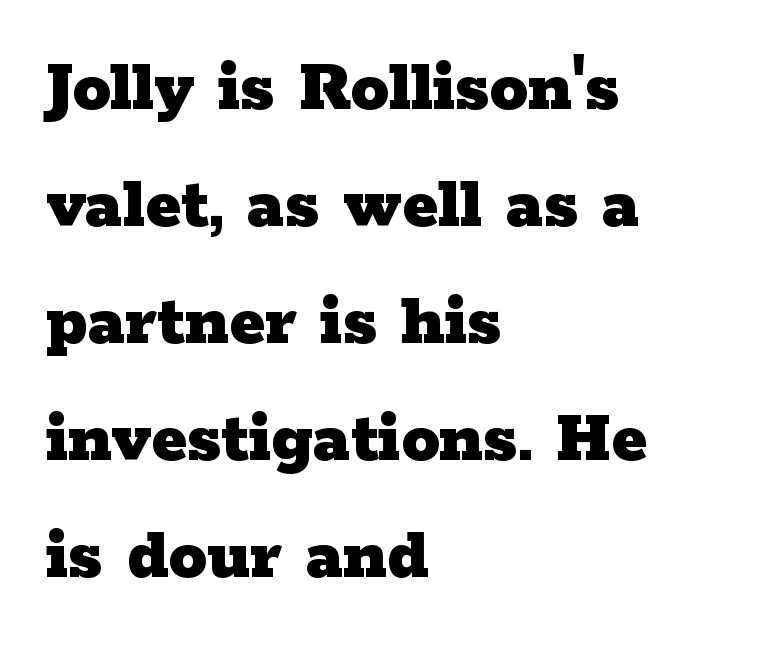
Q: Is the text bold? A: Yes.
Q: Is the text italic (slanted)? A: No, it is upright.
Q: Is the typeface a serif or a sans-serif typeface? A: Serif.
Q: Is the text underlined? A: No.
Q: How is the paragraph aligned? A: Left-aligned.
Q: Is the spacing between letters normal or unusually wide? A: Normal.
Q: Is the spacing between lines tight, normal or loose? A: Normal.
Q: Width (condensed, normal, or wide)? A: Wide.
Q: Stroke contrast? A: Low.
Q: x-height? A: Medium.
Q: Monospaced? A: No.
